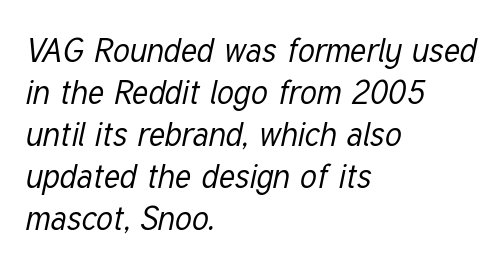
{"italic": "yes", "lean": "right", "slant_degrees": 12, "bold": "no", "weight": "regular", "width": "condensed", "stroke_contrast": "low", "x_height": "medium", "monospaced": "no", "underline": "no", "align": "left", "line_spacing": "normal", "line_spacing_ratio": 1.27, "letter_spacing": "normal", "letter_spacing_em": 0.0, "glyph_px": 33}
